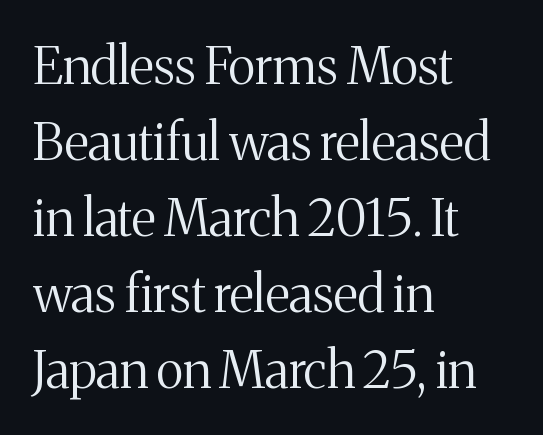
The image shows 51 px regular-weight serif type, upright; set left-aligned, normal line spacing (1.49x), normal letter spacing, not underlined; medium stroke contrast and a medium x-height.
